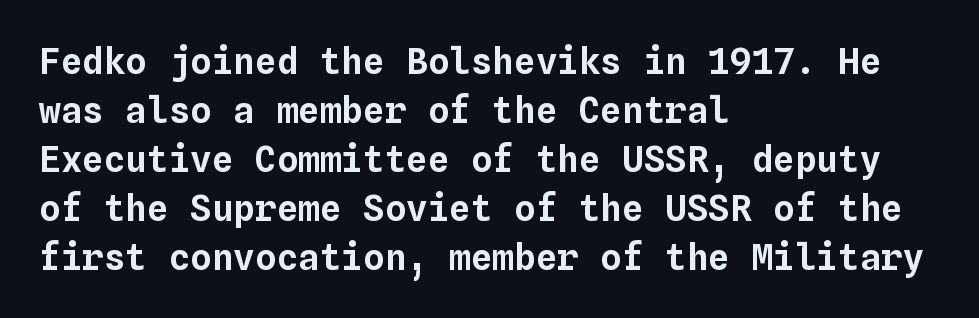
{"italic": "no", "width": "normal", "stroke_contrast": "low", "x_height": "medium", "monospaced": "yes", "underline": "no", "align": "left", "line_spacing": "normal", "line_spacing_ratio": 1.36, "letter_spacing": "normal", "letter_spacing_em": 0.0, "glyph_px": 36}
